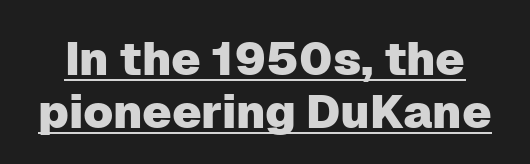
Is there much room between lines? No — they nearly touch. Does extra space separate the letters? No, they use regular spacing. You can see a thin bar hugging the bottom of the glyphs. Looks like regular typesetting: each glyph gets only the width it needs.
